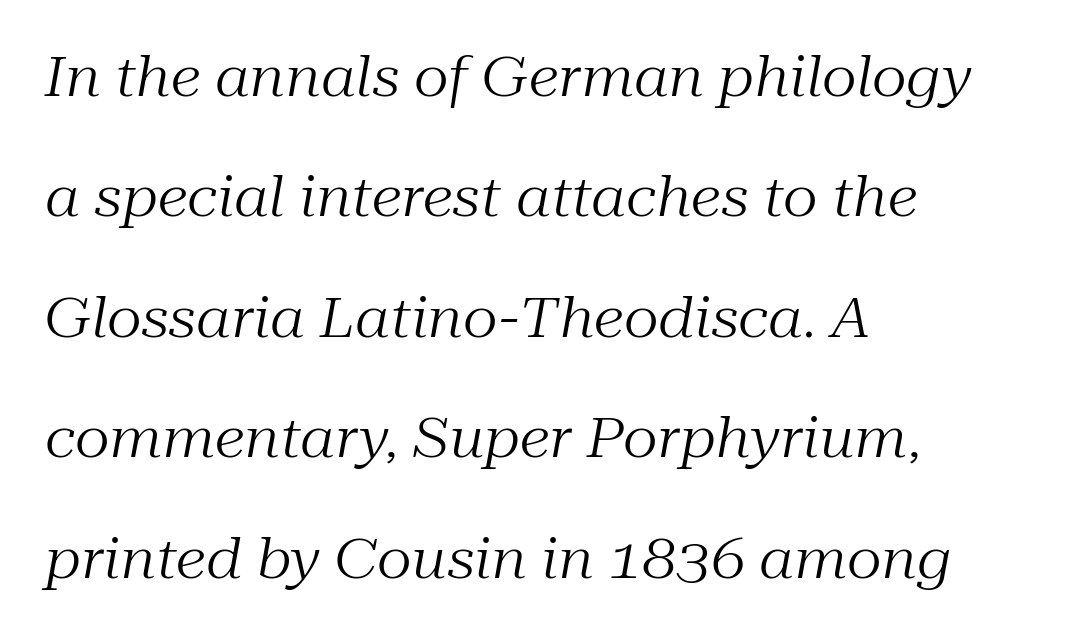
Q: Is the text bold? A: No.
Q: Is the text italic (slanted)? A: Yes, it leans right by about 10 degrees.
Q: Is the typeface a serif or a sans-serif typeface? A: Serif.
Q: Is the text underlined? A: No.
Q: How is the paragraph aligned? A: Left-aligned.
Q: Is the spacing between letters normal or unusually wide? A: Normal.
Q: Is the spacing between lines tight, normal or loose? A: Loose.
Q: Width (condensed, normal, or wide)? A: Normal.
Q: Stroke contrast? A: Medium.
Q: x-height? A: Medium.
Q: Monospaced? A: No.
